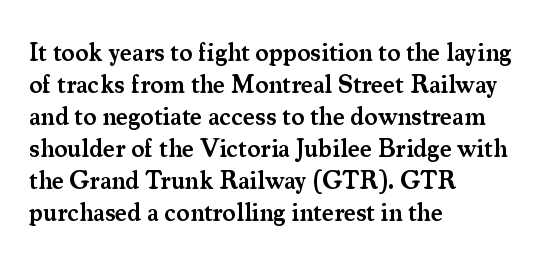
Tracking value appears to be zero — textbook default spacing. Weight check: semibold — heavier than regular, not quite bold. Line starts are locked; line ends wander. How would I describe the line gaps? Plain and ordinary. The gap between lines stays unmarked. Posture: straight, roman, zero tilt.
